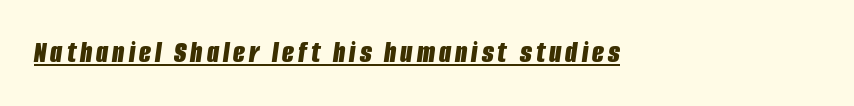
Q: Is the text bold? A: Yes.
Q: Is the text italic (slanted)? A: Yes, it leans right by about 8 degrees.
Q: Is the text underlined? A: Yes.
Q: How is the paragraph aligned? A: Left-aligned.
Q: Width (condensed, normal, or wide)? A: Condensed.
Q: Stroke contrast? A: Low.
Q: x-height? A: Large.
Q: Monospaced? A: No.
